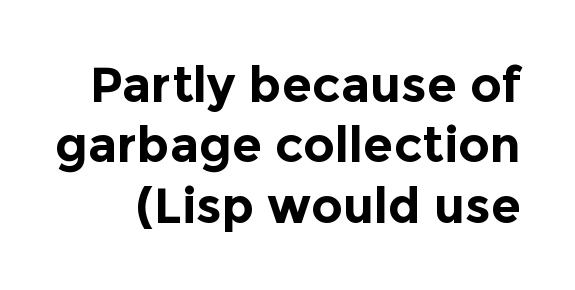
Q: Is the text bold? A: Yes.
Q: Is the text italic (slanted)? A: No, it is upright.
Q: Is the typeface a serif or a sans-serif typeface? A: Sans-serif.
Q: Is the text underlined? A: No.
Q: Is the spacing between letters normal or unusually wide? A: Normal.
Q: Width (condensed, normal, or wide)? A: Normal.
Q: x-height? A: Medium.
Q: Monospaced? A: No.
